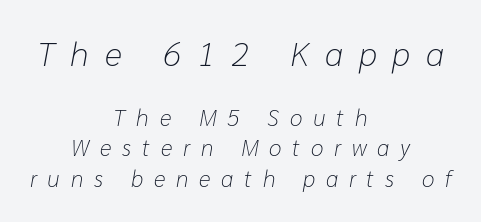
Any mark beneath the type? The region is blank. What's the leading like? Ordinary, nothing unusual. Character widths vary here, with narrow letters taking less room than wide ones. How are the letters spaced? Widely, with obvious added tracking.
